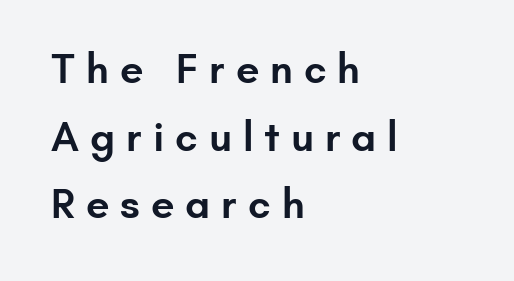
The image shows 42 px semibold sans-serif type, upright; set left-aligned, normal line spacing (1.61x), unusually wide letter spacing (+0.26 em), not underlined; low stroke contrast and a small x-height.
